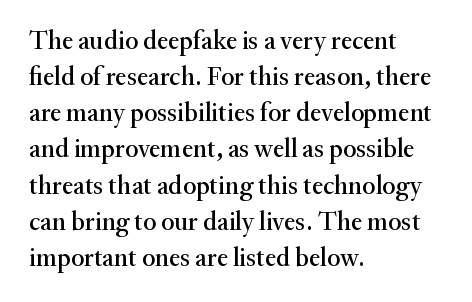
{"italic": "no", "underline": "no", "align": "left", "line_spacing": "normal", "line_spacing_ratio": 1.39, "letter_spacing": "normal", "letter_spacing_em": 0.0, "glyph_px": 26}
